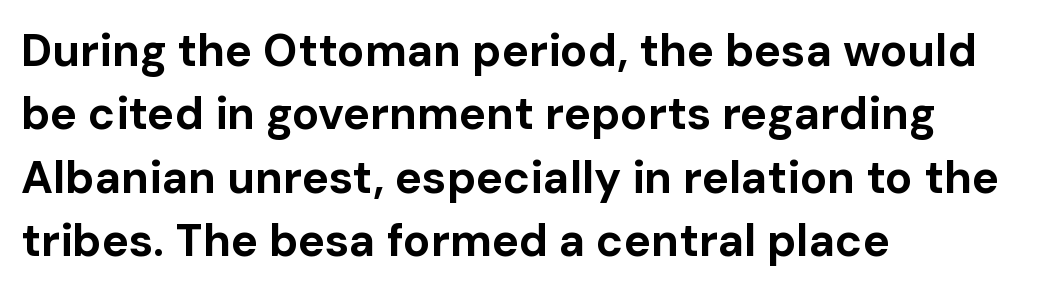
The text was rendered using a sans face with plain stroke endings. Proportional: the letters do not fall into vertical columns. Students, this is bold: see how much ink each stroke carries. Leading: standard. Honestly, there is no underline to notice here at all.
